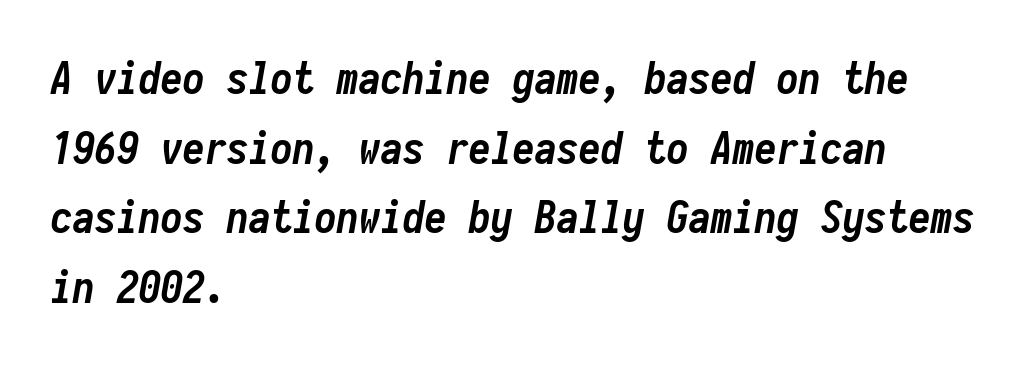
These lines are rendered in a fixed-pitch font. Italic? Definitely — the glyphs are oblique. The letters sit at their default tracking, neither squeezed nor spread. The text block is weighted toward the left margin, trailing off unevenly rightward. In terms of weight, the rendering is a true, heavy bold.
